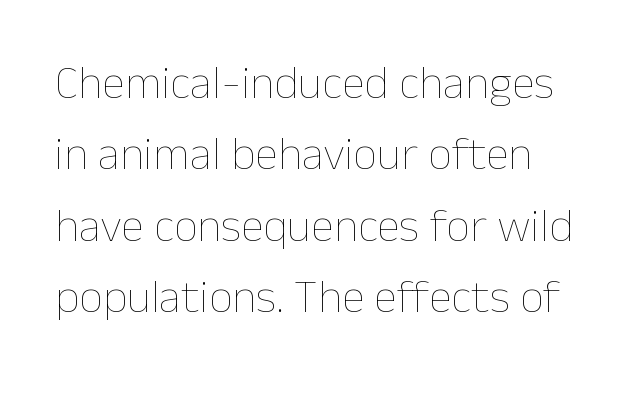
The image shows 47 px thin type, upright; set normal line spacing (1.52x), normal letter spacing, not underlined; low stroke contrast and a medium x-height.
